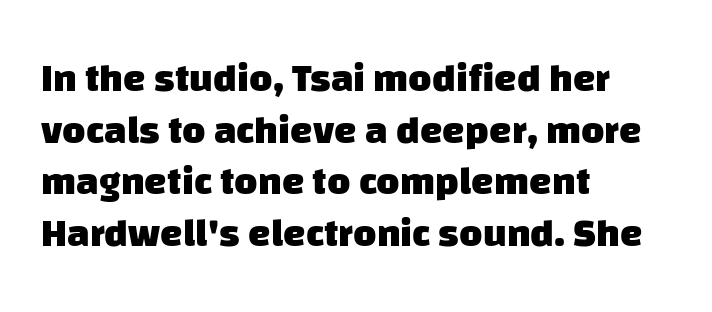
Q: Is the text bold? A: Yes.
Q: Is the typeface a serif or a sans-serif typeface? A: Sans-serif.
Q: Is the text underlined? A: No.
Q: How is the paragraph aligned? A: Left-aligned.
Q: Is the spacing between letters normal or unusually wide? A: Normal.
Q: Is the spacing between lines tight, normal or loose? A: Normal.
Q: Width (condensed, normal, or wide)? A: Normal.
Q: Stroke contrast? A: Low.
Q: x-height? A: Large.
Q: Monospaced? A: No.
